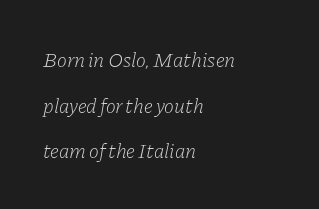
Q: Is the text bold? A: No.
Q: Is the text italic (slanted)? A: Yes, it leans right by about 11 degrees.
Q: Is the text underlined? A: No.
Q: How is the paragraph aligned? A: Left-aligned.
Q: Is the spacing between letters normal or unusually wide? A: Normal.
Q: Is the spacing between lines tight, normal or loose? A: Loose.
